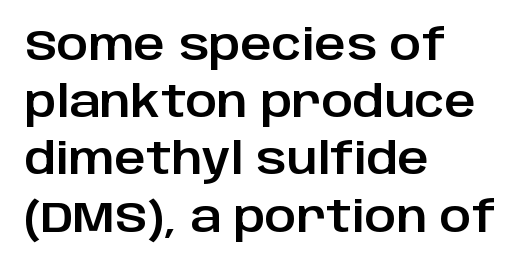
The specimen reads as upright at a glance. Does the type have serifs? No, each stem ends abruptly. Inter-character spacing is left at the font's built-in metrics. Is this a fixed-width face? No — the glyphs have proportional, varying widths. Quick note: interline space is typical.
